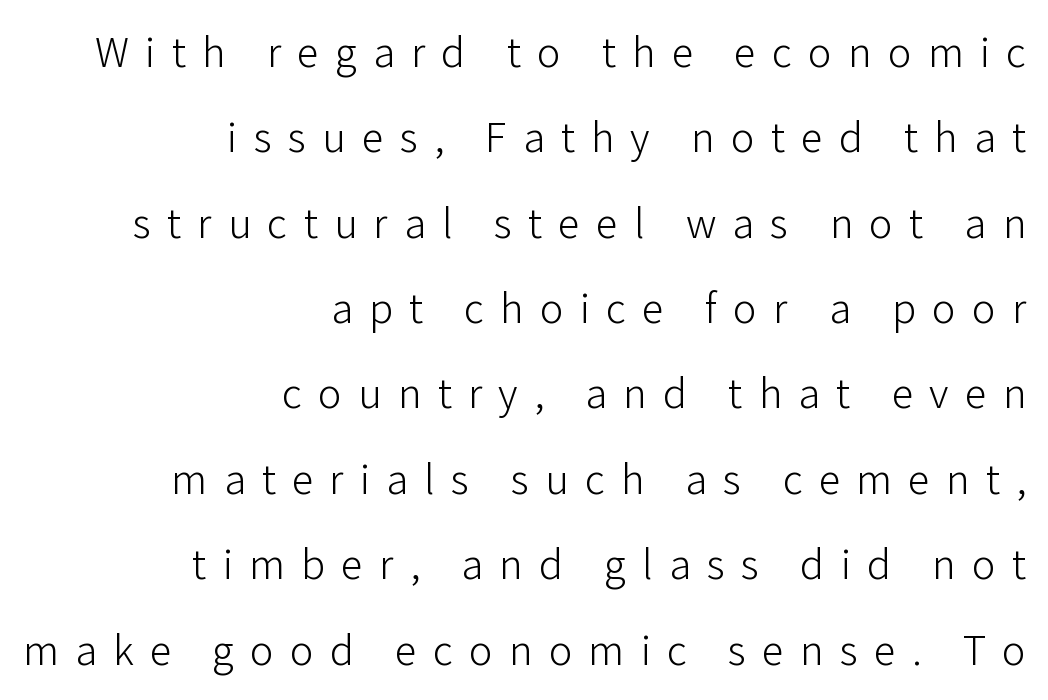
Q: Is the text bold? A: No.
Q: Is the text italic (slanted)? A: No, it is upright.
Q: Is the typeface a serif or a sans-serif typeface? A: Sans-serif.
Q: Is the text underlined? A: No.
Q: How is the paragraph aligned? A: Right-aligned.
Q: Is the spacing between letters normal or unusually wide? A: Unusually wide.
Q: Is the spacing between lines tight, normal or loose? A: Loose.
Q: Width (condensed, normal, or wide)? A: Normal.
Q: Stroke contrast? A: Low.
Q: x-height? A: Medium.
Q: Monospaced? A: No.
